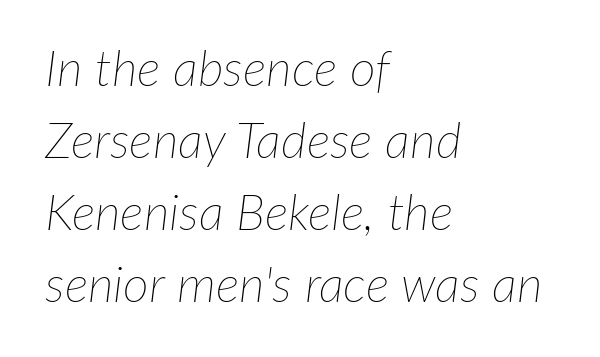
The image shows 50 px thin type, italic (leaning right); set left-aligned, normal line spacing (1.44x), normal letter spacing, not underlined; low stroke contrast and a medium x-height.
